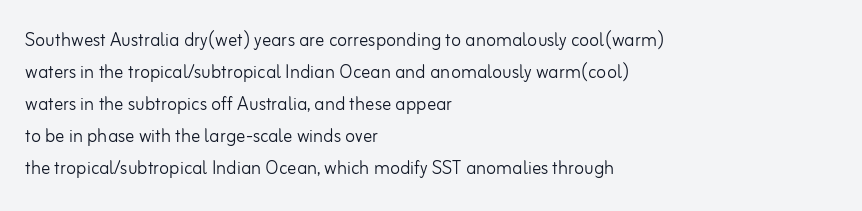
Q: Is the text bold? A: No.
Q: Is the text italic (slanted)? A: No, it is upright.
Q: Is the text underlined? A: No.
Q: How is the paragraph aligned? A: Left-aligned.
Q: Is the spacing between letters normal or unusually wide? A: Normal.
Q: Is the spacing between lines tight, normal or loose? A: Normal.
